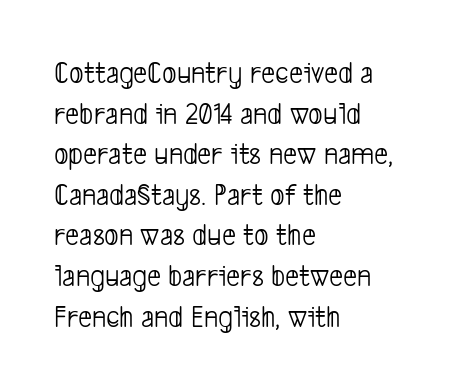
Compared with typical paragraphs, the rows here are spaced about the same. The rendering uses natural spacing where letterforms have individual widths. There is no visible air inserted between adjacent glyphs. Typeset ragged right — the left edge is the straight one. Heft: none added — not bold.
